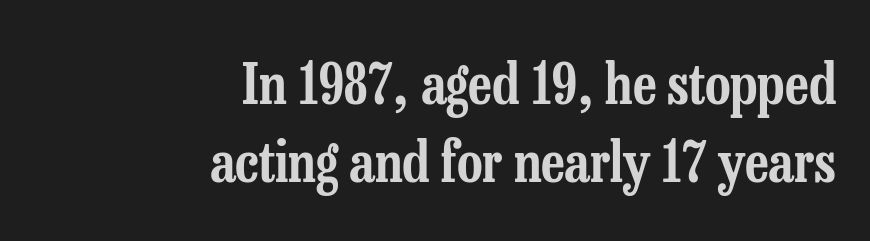
Quick note: not italic, upright. Looks like regular typesetting: each glyph gets only the width it needs. These lines keep a tight, regular rhythm from letter to letter. The glyphs are unaccompanied by any horizontal stroke below them.
